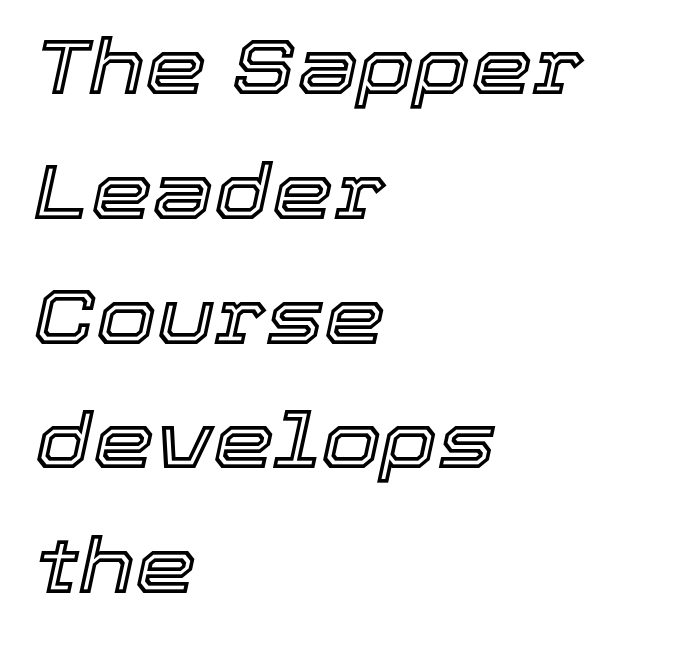
{"italic": "yes", "lean": "right", "slant_degrees": 12, "width": "normal", "x_height": "medium", "monospaced": "no", "underline": "no", "align": "left", "line_spacing": "normal", "line_spacing_ratio": 1.6, "letter_spacing": "normal", "letter_spacing_em": 0.0, "glyph_px": 78}
